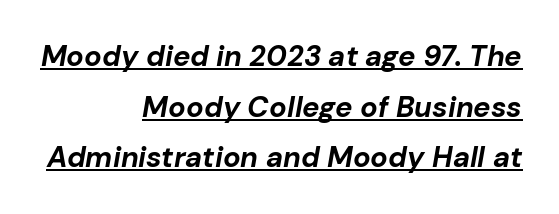
{"italic": "yes", "lean": "right", "slant_degrees": 10, "bold": "yes", "weight": "bold", "width": "normal", "stroke_contrast": "low", "x_height": "medium", "monospaced": "no", "underline": "yes", "align": "right", "line_spacing_ratio": 1.75, "letter_spacing": "normal", "letter_spacing_em": 0.0, "glyph_px": 29}
